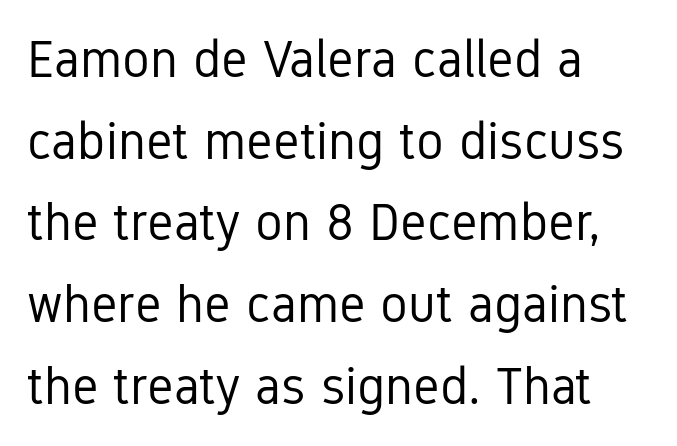
{"serif": "no", "italic": "no", "bold": "no", "weight": "regular", "width": "condensed", "stroke_contrast": "low", "x_height": "medium", "monospaced": "no", "underline": "no", "align": "left", "line_spacing": "normal", "line_spacing_ratio": 1.57, "letter_spacing": "normal", "letter_spacing_em": 0.0, "glyph_px": 52}
